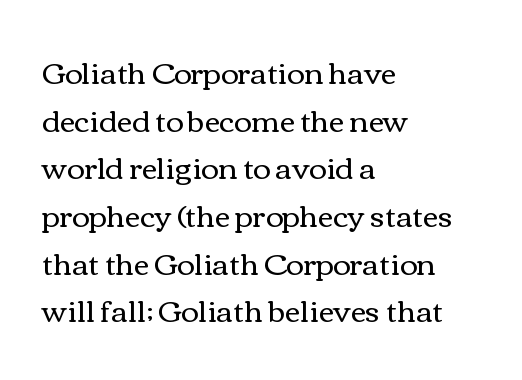
Ordinary non-slanted type is in use. Think of a printed novel: that variable character pitch is what you see here. Heaviness? Minimal to ordinary, like unemphasized prose. Rows of type keep a routine distance in the vertical direction.
